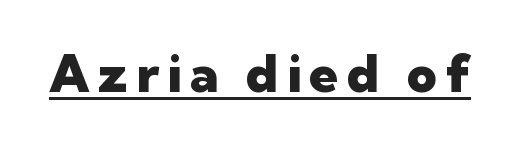
The image shows 52 px heavy sans-serif type, upright; set underlined; low stroke contrast and a medium x-height.
